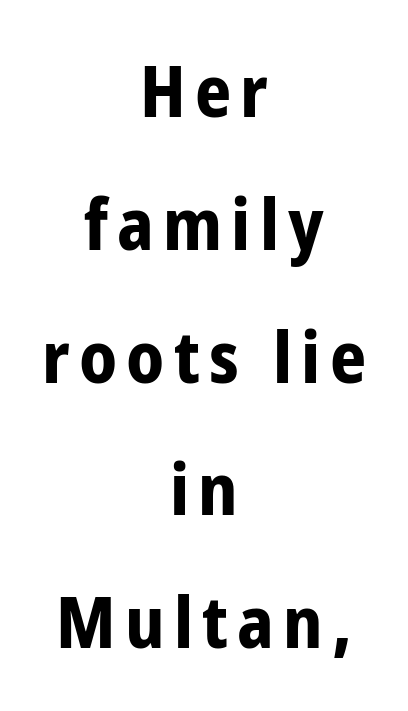
Q: Is the text bold? A: Yes.
Q: Is the text italic (slanted)? A: No, it is upright.
Q: Is the typeface a serif or a sans-serif typeface? A: Sans-serif.
Q: Is the text underlined? A: No.
Q: How is the paragraph aligned? A: Centered.
Q: Width (condensed, normal, or wide)? A: Condensed.
Q: Stroke contrast? A: Low.
Q: x-height? A: Medium.
Q: Monospaced? A: No.
